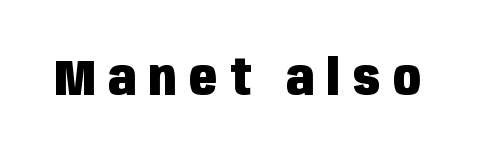
The image shows 50 px heavy, condensed sans-serif type, upright; set unusually wide letter spacing (+0.26 em), not underlined; low stroke contrast and a large x-height.
